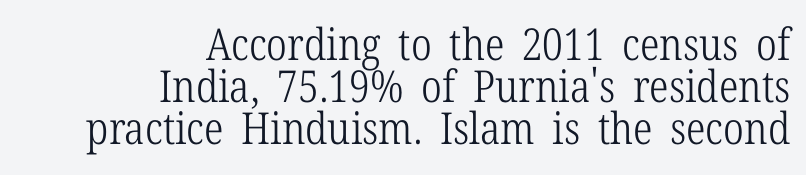
The image shows 44 px light, condensed serif type, upright; set right-aligned, tight line spacing (0.96x), normal letter spacing, not underlined; low stroke contrast and a medium x-height.
